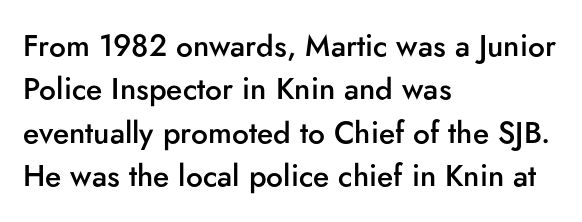
{"serif": "no", "italic": "no", "bold": "semi", "weight": "semibold", "width": "normal", "stroke_contrast": "low", "x_height": "small", "monospaced": "no", "underline": "no", "align": "left", "line_spacing": "normal", "line_spacing_ratio": 1.45, "letter_spacing": "normal", "letter_spacing_em": 0.0, "glyph_px": 30}
